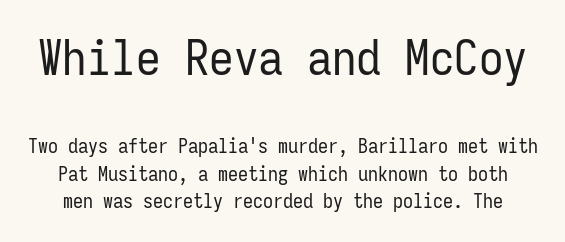
The image shows 49 px regular-weight, condensed sans-serif type, upright, monospaced; set normal line spacing (1.37x), normal letter spacing, not underlined; the first (top) block is 2.45x larger; low stroke contrast and a medium x-height.
